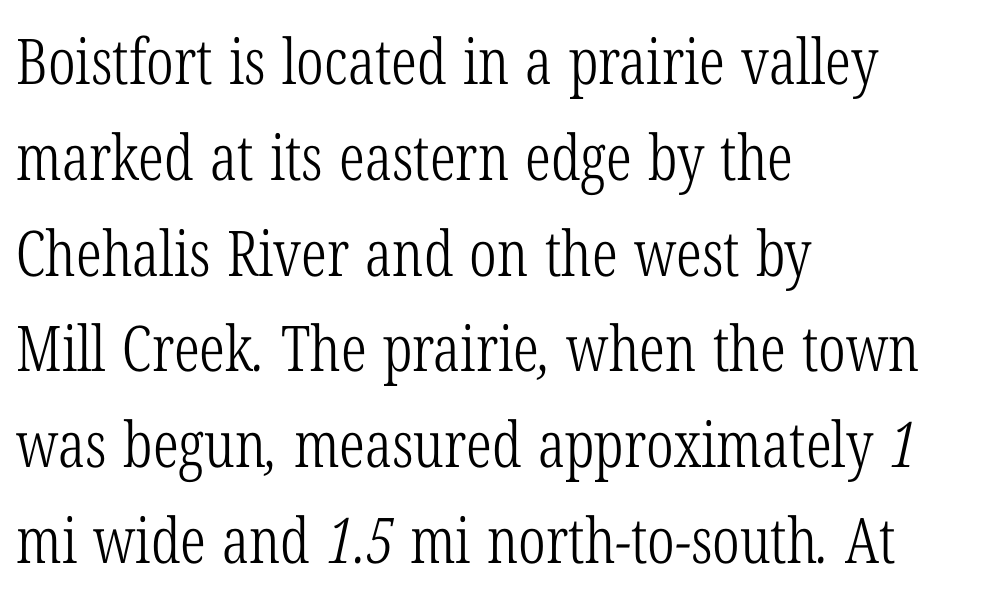
{"serif": "yes", "bold": "no", "weight": "light", "width": "condensed", "stroke_contrast": "low", "x_height": "medium", "monospaced": "no", "underline": "no", "align": "left", "line_spacing": "normal", "line_spacing_ratio": 1.52, "letter_spacing": "normal", "letter_spacing_em": 0.0, "glyph_px": 63}
